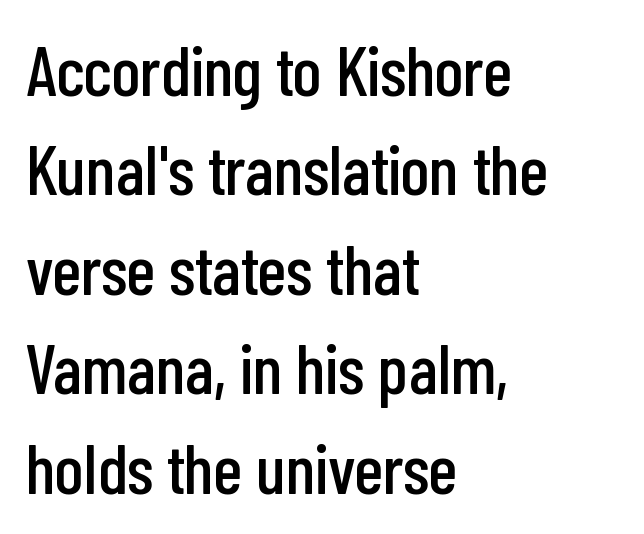
The image shows 70 px condensed sans-serif type, upright; set left-aligned, normal line spacing (1.42x), normal letter spacing, not underlined; low stroke contrast and a medium x-height.
